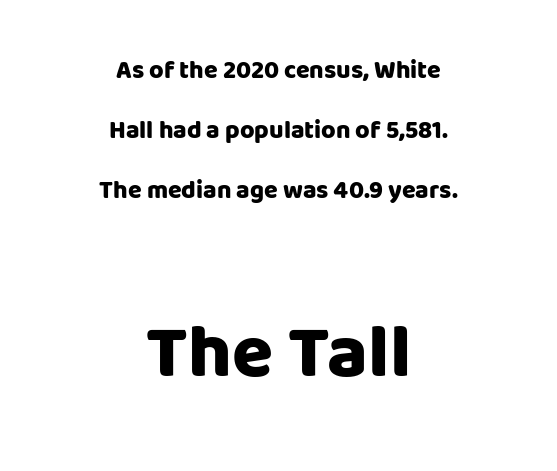
The image shows 75 px heavy sans-serif type, upright; set centered, loose line spacing (2.4x), normal letter spacing, not underlined; the second (bottom) block is 3.0x larger; low stroke contrast and a large x-height.
